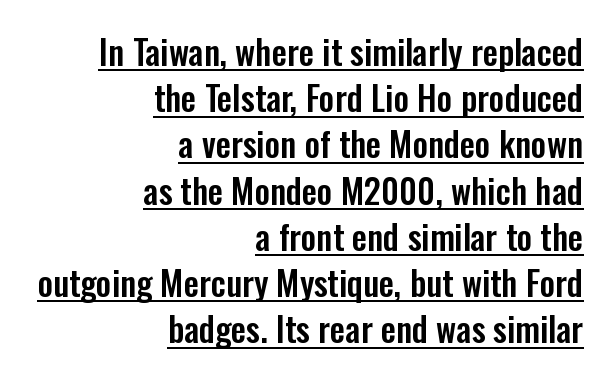
Is the block centered? No — it sits flush against the right margin. Leading: standard. Honestly, the letter spacing is just normal — you wouldn't notice it. A continuous stroke trails under the words, as in a hyperlink.
